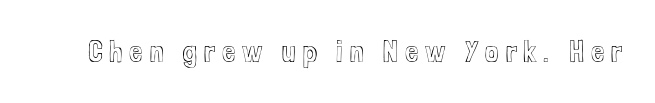
Q: Is the text italic (slanted)? A: No, it is upright.
Q: Is the text underlined? A: No.
Q: Is the spacing between letters normal or unusually wide? A: Unusually wide.
Q: Width (condensed, normal, or wide)? A: Condensed.
Q: x-height? A: Medium.
Q: Monospaced? A: No.
